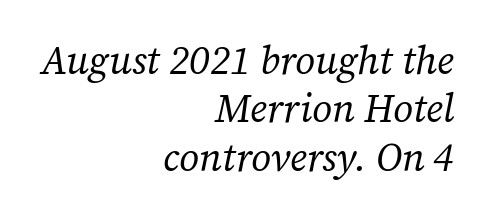
{"serif": "yes", "italic": "yes", "lean": "right", "slant_degrees": 12, "bold": "no", "weight": "regular", "width": "normal", "stroke_contrast": "low", "x_height": "medium", "monospaced": "no", "underline": "no", "align": "right", "line_spacing_ratio": 1.24, "letter_spacing": "normal", "letter_spacing_em": 0.0, "glyph_px": 39}
